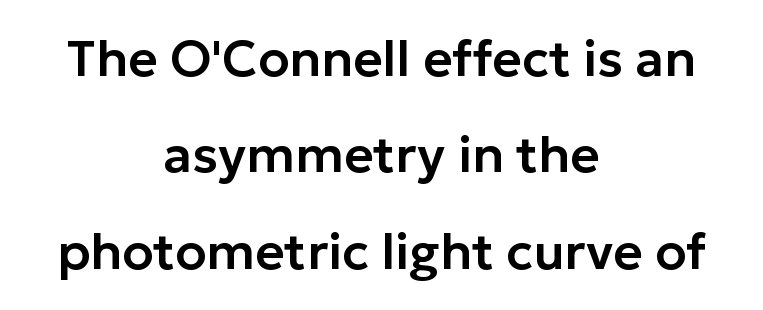
The image shows 51 px sans-serif type, upright; set centered, line spacing 1.89x, normal letter spacing, not underlined; low stroke contrast and a medium x-height.
